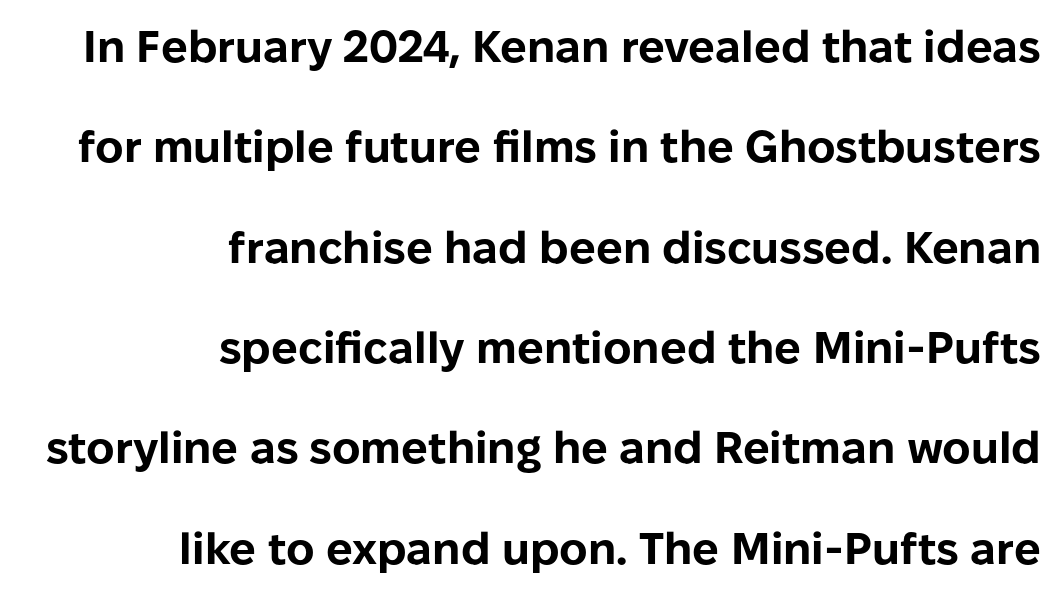
{"serif": "no", "italic": "no", "bold": "yes", "weight": "bold", "width": "normal", "stroke_contrast": "low", "x_height": "medium", "monospaced": "no", "underline": "no", "align": "right", "line_spacing": "loose", "line_spacing_ratio": 2.28, "letter_spacing": "normal", "letter_spacing_em": 0.0, "glyph_px": 44}
